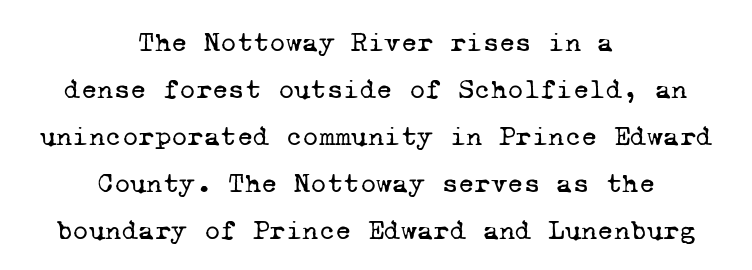
Q: Is the text bold? A: No.
Q: Is the typeface a serif or a sans-serif typeface? A: Serif.
Q: Is the text underlined? A: No.
Q: How is the paragraph aligned? A: Centered.
Q: Is the spacing between letters normal or unusually wide? A: Normal.
Q: Is the spacing between lines tight, normal or loose? A: Normal.
Q: Width (condensed, normal, or wide)? A: Normal.
Q: Stroke contrast? A: Low.
Q: x-height? A: Medium.
Q: Monospaced? A: Yes.
